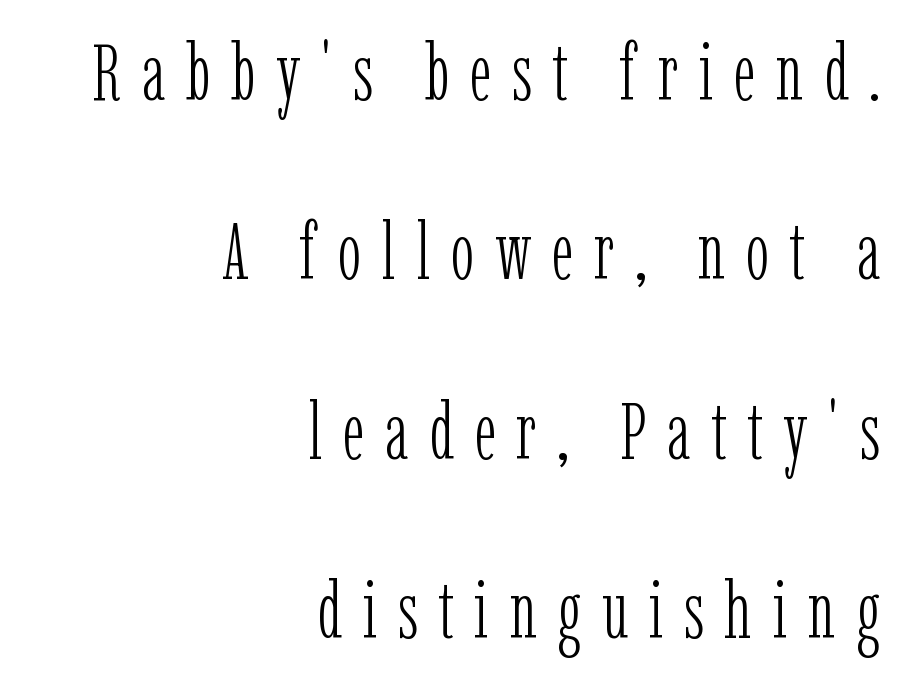
{"serif": "yes", "italic": "no", "bold": "no", "weight": "light", "width": "condensed", "stroke_contrast": "low", "x_height": "medium", "monospaced": "no", "underline": "no", "align": "right", "line_spacing": "loose", "line_spacing_ratio": 2.27, "letter_spacing": "wide", "letter_spacing_em": 0.26, "glyph_px": 79}
